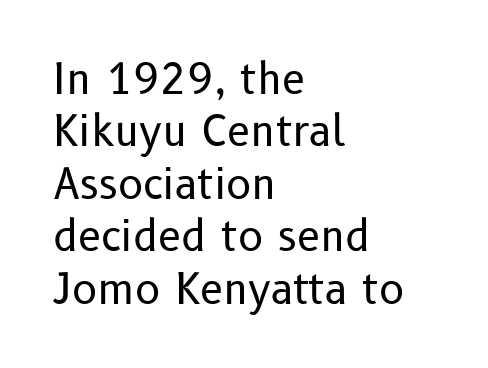
{"serif": "no", "italic": "no", "bold": "no", "weight": "regular", "width": "normal", "stroke_contrast": "low", "x_height": "medium", "monospaced": "no", "underline": "no", "align": "left", "line_spacing": "normal", "line_spacing_ratio": 1.25, "letter_spacing": "normal", "letter_spacing_em": 0.0, "glyph_px": 42}
